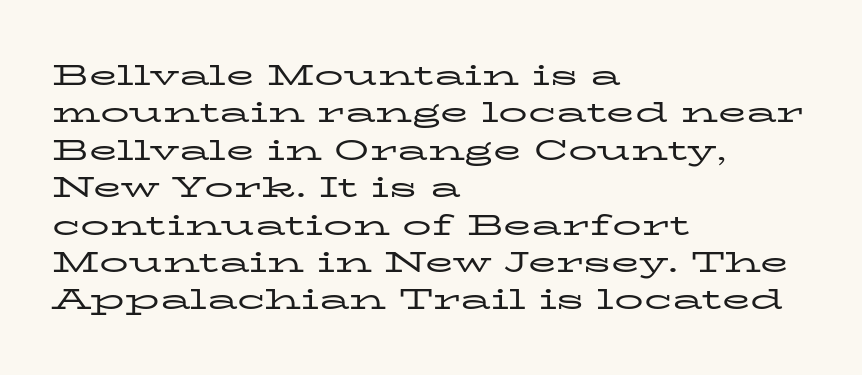
{"serif": "yes", "italic": "no", "bold": "no", "weight": "regular", "width": "wide", "stroke_contrast": "low", "x_height": "medium", "monospaced": "no", "underline": "no", "align": "left", "line_spacing": "normal", "line_spacing_ratio": 1.29, "letter_spacing": "normal", "letter_spacing_em": 0.0, "glyph_px": 29}
